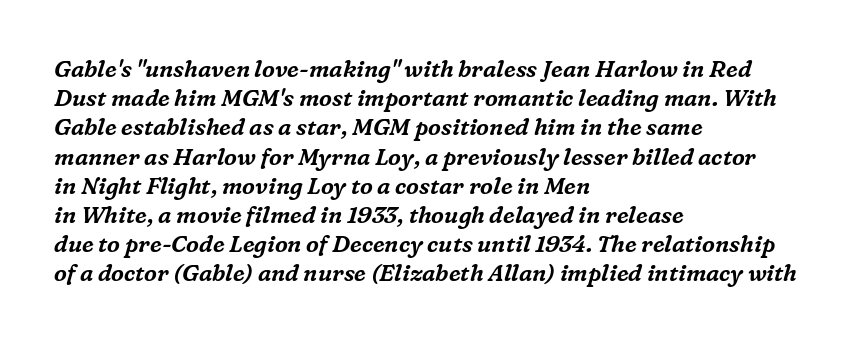
Q: Is the text italic (slanted)? A: Yes, it leans right by about 16 degrees.
Q: Is the text underlined? A: No.
Q: How is the paragraph aligned? A: Left-aligned.
Q: Is the spacing between letters normal or unusually wide? A: Normal.
Q: Is the spacing between lines tight, normal or loose? A: Normal.
